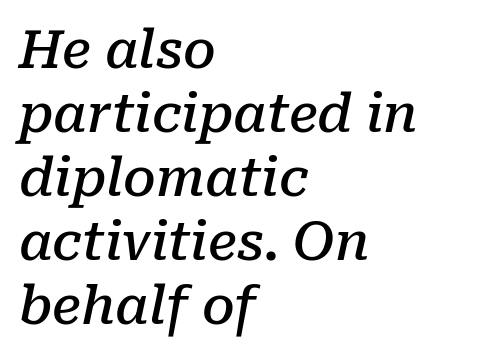
Q: Is the text bold? A: Semi-bold.
Q: Is the text italic (slanted)? A: Yes, it leans right by about 10 degrees.
Q: Is the typeface a serif or a sans-serif typeface? A: Serif.
Q: Is the text underlined? A: No.
Q: How is the paragraph aligned? A: Left-aligned.
Q: Is the spacing between letters normal or unusually wide? A: Normal.
Q: Width (condensed, normal, or wide)? A: Normal.
Q: Stroke contrast? A: Low.
Q: x-height? A: Medium.
Q: Monospaced? A: No.
